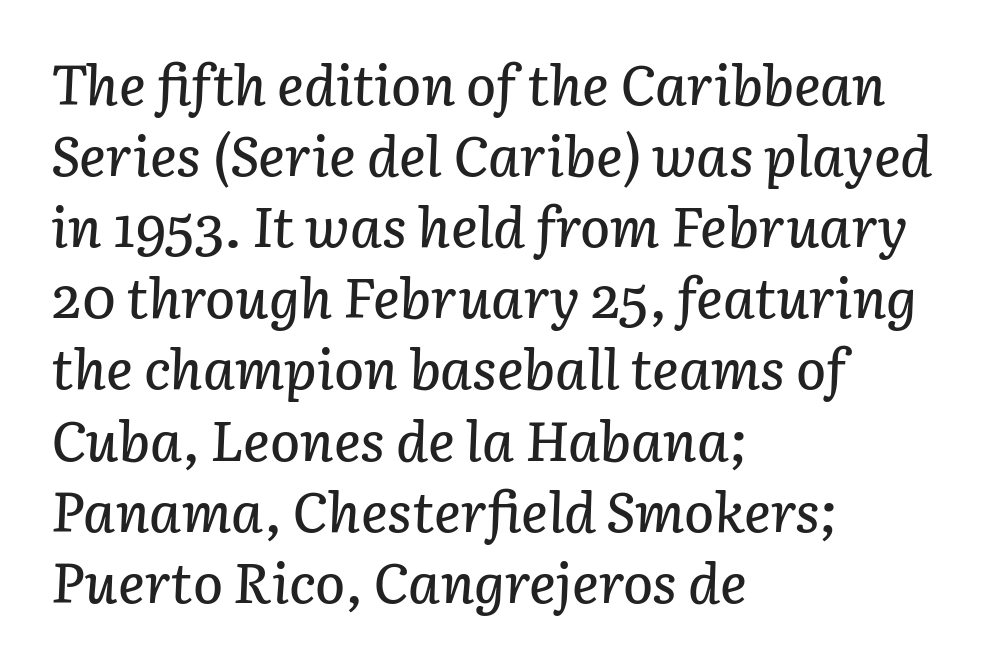
The image shows 56 px text type, italic (leaning right); set left-aligned, normal line spacing (1.27x), normal letter spacing, not underlined; low stroke contrast and a medium x-height.
